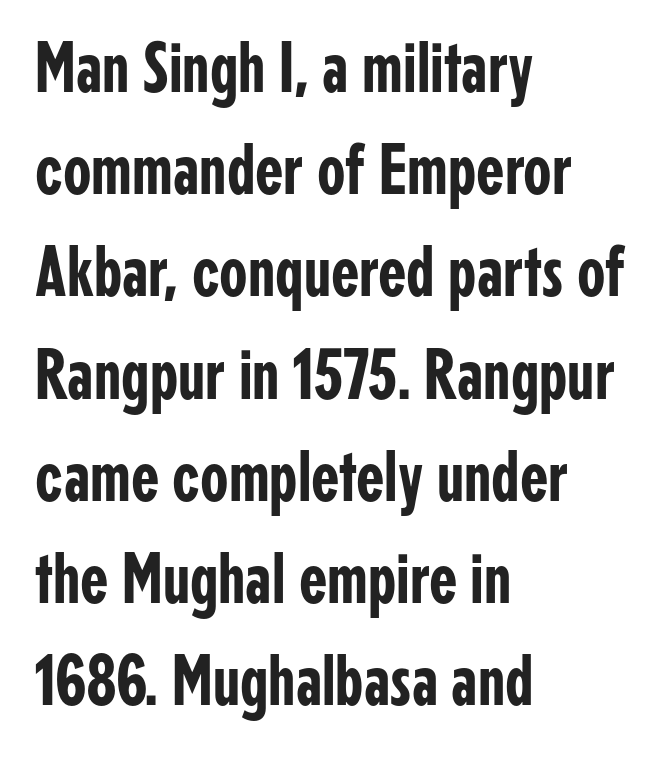
This is roman type, the default non-slanted kind. The specimen omits any rule beneath the text block's lines. Words appear dense and cohesive because spacing is normal. Here the designer chose a conventional face with non-uniform glyph widths. This sample keeps an unexceptional amount of space between lines.
